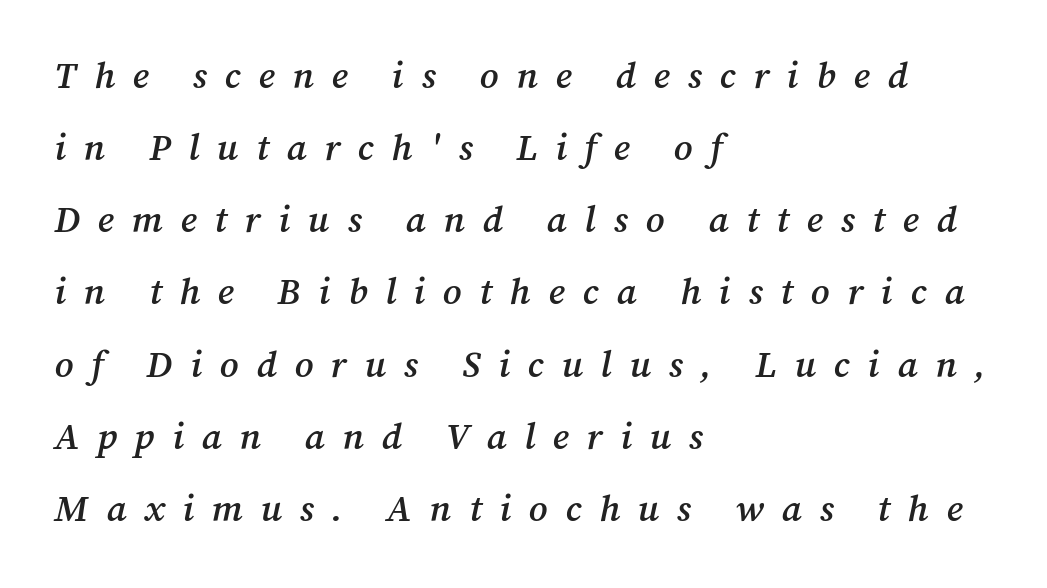
Q: Is the text bold? A: Semi-bold.
Q: Is the text italic (slanted)? A: Yes, it leans right by about 12 degrees.
Q: Is the typeface a serif or a sans-serif typeface? A: Serif.
Q: Is the text underlined? A: No.
Q: How is the paragraph aligned? A: Left-aligned.
Q: Is the spacing between letters normal or unusually wide? A: Unusually wide.
Q: Is the spacing between lines tight, normal or loose? A: Loose.
Q: Width (condensed, normal, or wide)? A: Normal.
Q: Stroke contrast? A: Medium.
Q: x-height? A: Medium.
Q: Monospaced? A: No.
